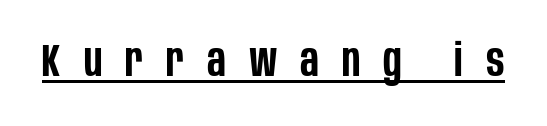
Q: Is the text bold? A: Semi-bold.
Q: Is the text italic (slanted)? A: No, it is upright.
Q: Is the typeface a serif or a sans-serif typeface? A: Sans-serif.
Q: Is the text underlined? A: Yes.
Q: Is the spacing between letters normal or unusually wide? A: Unusually wide.
Q: Width (condensed, normal, or wide)? A: Condensed.
Q: Stroke contrast? A: Low.
Q: x-height? A: Large.
Q: Monospaced? A: No.
